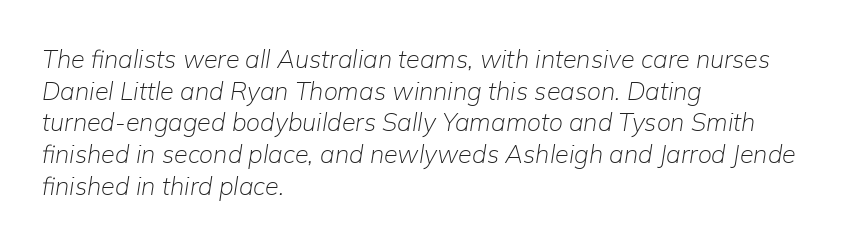
Q: Is the text bold? A: No.
Q: Is the text italic (slanted)? A: Yes, it leans right by about 9 degrees.
Q: Is the text underlined? A: No.
Q: How is the paragraph aligned? A: Left-aligned.
Q: Is the spacing between letters normal or unusually wide? A: Normal.
Q: Is the spacing between lines tight, normal or loose? A: Normal.
